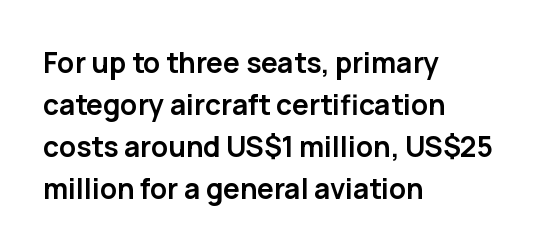
Q: Is the text bold? A: Yes.
Q: Is the text italic (slanted)? A: No, it is upright.
Q: Is the typeface a serif or a sans-serif typeface? A: Sans-serif.
Q: Is the text underlined? A: No.
Q: How is the paragraph aligned? A: Left-aligned.
Q: Is the spacing between letters normal or unusually wide? A: Normal.
Q: Is the spacing between lines tight, normal or loose? A: Normal.
Q: Width (condensed, normal, or wide)? A: Normal.
Q: Stroke contrast? A: Low.
Q: x-height? A: Medium.
Q: Monospaced? A: No.
